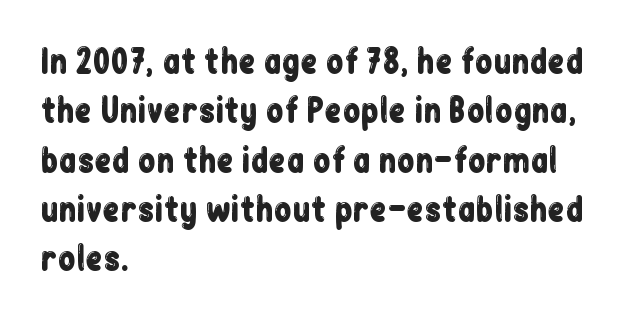
The image shows 32 px condensed sans-serif type, upright; set left-aligned, normal line spacing (1.54x), normal letter spacing, not underlined; low stroke contrast and a medium x-height.
